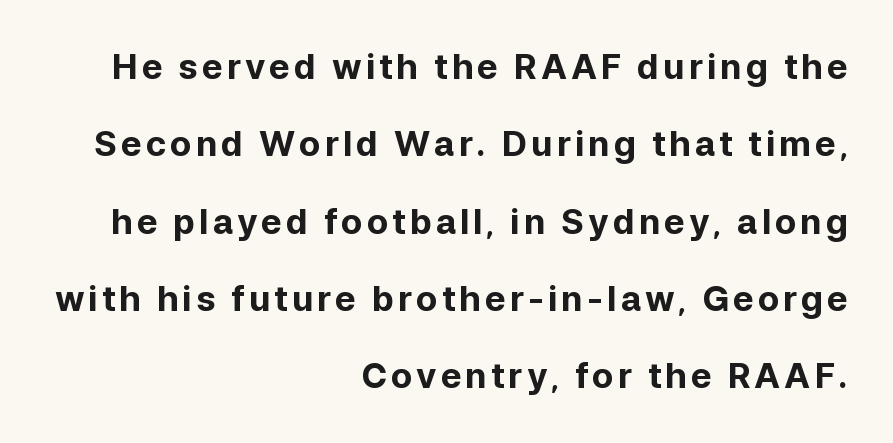
{"serif": "no", "italic": "no", "bold": "yes", "weight": "bold", "width": "normal", "stroke_contrast": "low", "x_height": "medium", "monospaced": "no", "underline": "no", "align": "right", "line_spacing": "loose", "line_spacing_ratio": 2.21, "glyph_px": 35}
